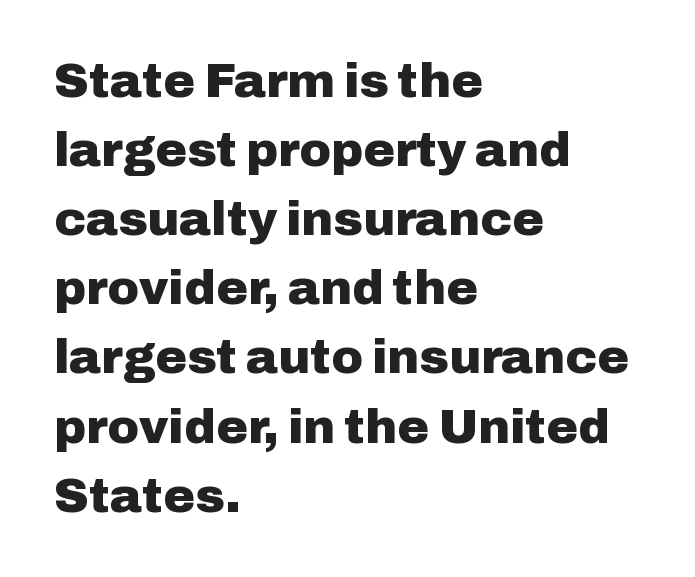
The image shows 48 px heavy sans-serif type, upright; set left-aligned, normal line spacing (1.44x), normal letter spacing, not underlined; low stroke contrast and a medium x-height.
